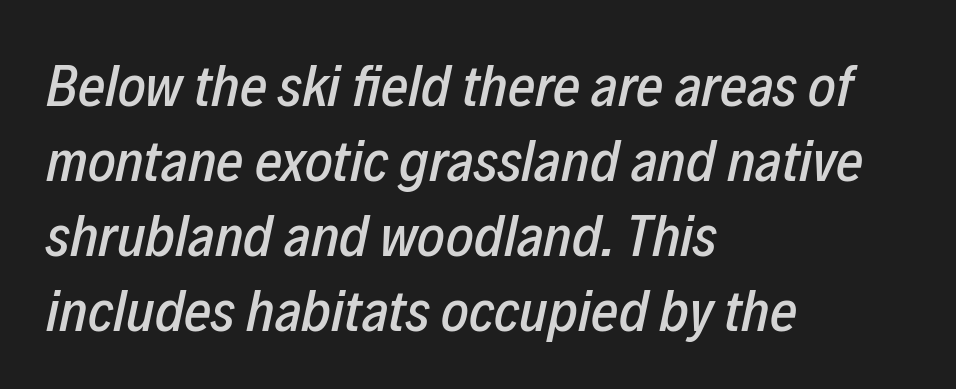
The image shows 59 px condensed type, italic (leaning right); set left-aligned, normal line spacing (1.27x), normal letter spacing, not underlined; low stroke contrast and a medium x-height.
